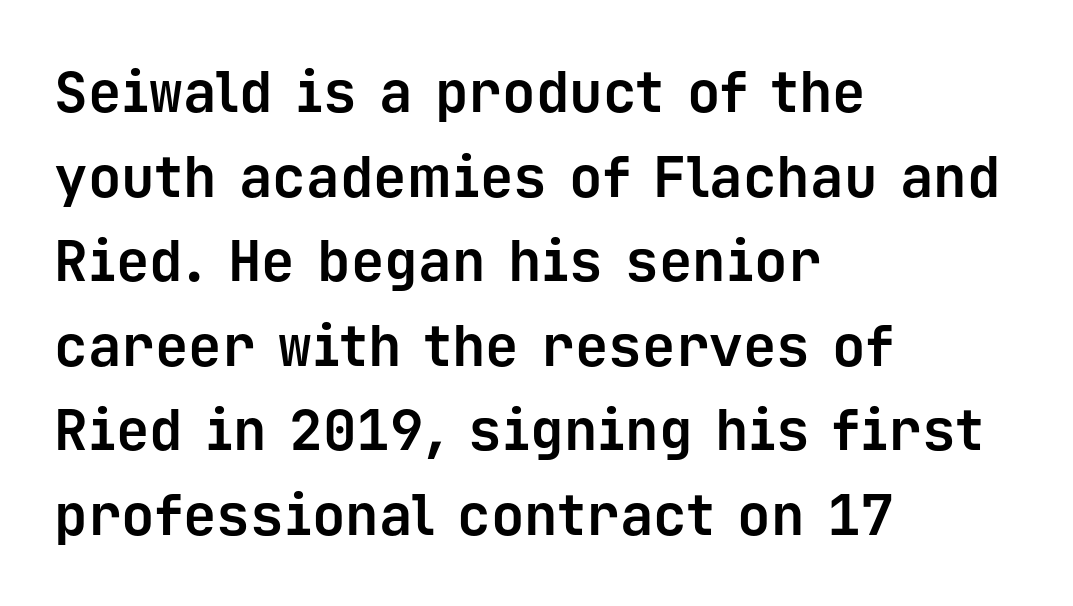
Q: Is the text bold? A: Yes.
Q: Is the text italic (slanted)? A: No, it is upright.
Q: Is the typeface a serif or a sans-serif typeface? A: Sans-serif.
Q: Is the text underlined? A: No.
Q: How is the paragraph aligned? A: Left-aligned.
Q: Is the spacing between letters normal or unusually wide? A: Normal.
Q: Is the spacing between lines tight, normal or loose? A: Normal.
Q: Width (condensed, normal, or wide)? A: Normal.
Q: Stroke contrast? A: Low.
Q: x-height? A: Medium.
Q: Monospaced? A: Yes.
